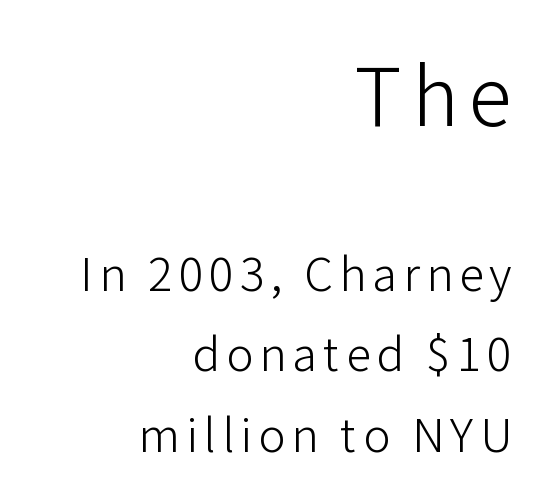
The image shows 80 px light sans-serif type, upright; set right-aligned, line spacing 1.75x, not underlined; the first (top) block is 1.74x larger; low stroke contrast and a medium x-height.
